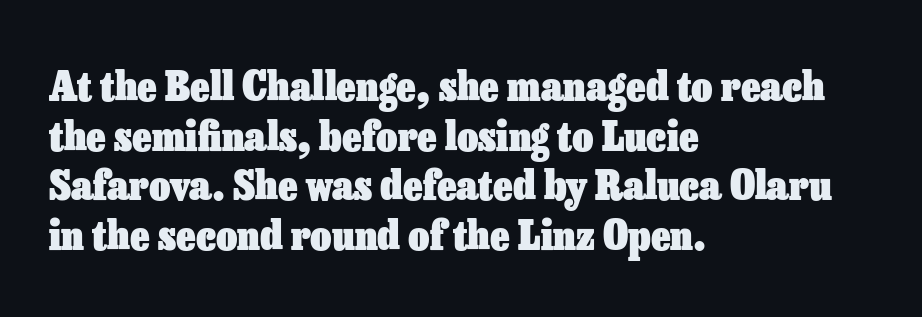
The strokes are fattened all the way to bold. Do the characters align in a grid? No, the font is proportional. The lines in this sample share a left origin and differ only in where they stop. Is there any slant? The stems are plumb. The passage shown has conventional tracking throughout. The area under the type is left untouched.
